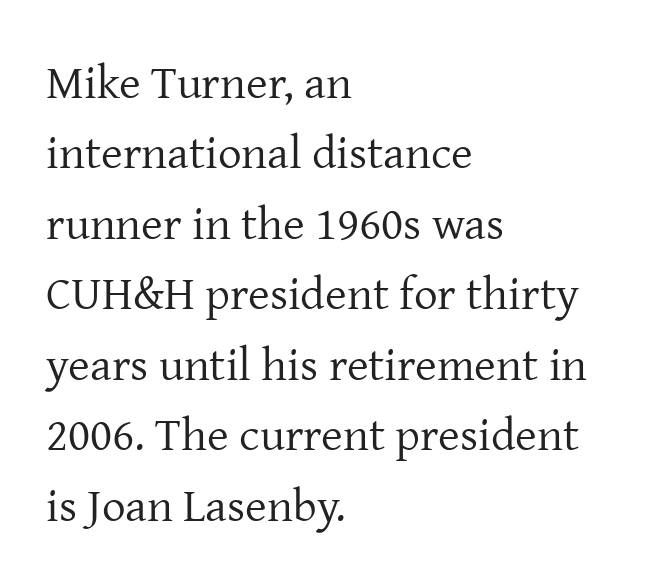
The rendering uses natural spacing where letterforms have individual widths. The passage shown has conventional tracking throughout. Rule under the text: the space is simply empty. This rendering uses left alignment, leaving the right contour irregular. No heavy texture on the line: the type isn't bold. When letters stand straight like this, we call the style roman or upright.
